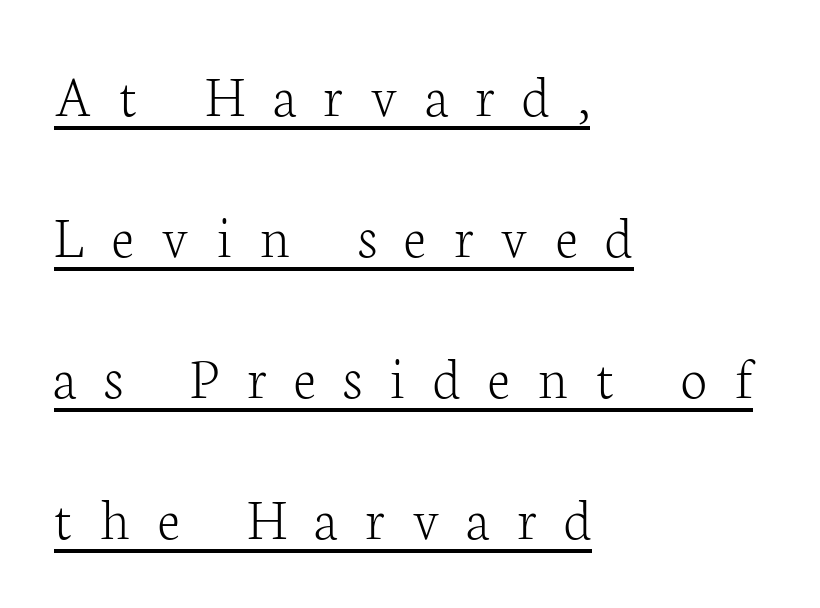
The image shows 60 px light serif type, upright; set left-aligned, loose line spacing (2.35x), unusually wide letter spacing (+0.46 em), underlined; low stroke contrast and a medium x-height.
